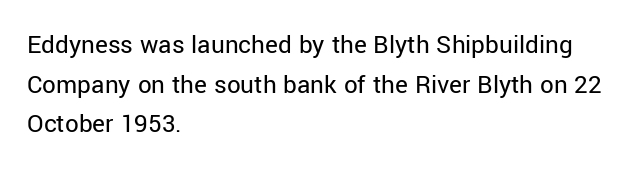
Q: Is the text bold? A: No.
Q: Is the text italic (slanted)? A: No, it is upright.
Q: Is the text underlined? A: No.
Q: How is the paragraph aligned? A: Left-aligned.
Q: Is the spacing between letters normal or unusually wide? A: Normal.
Q: Is the spacing between lines tight, normal or loose? A: Normal.
